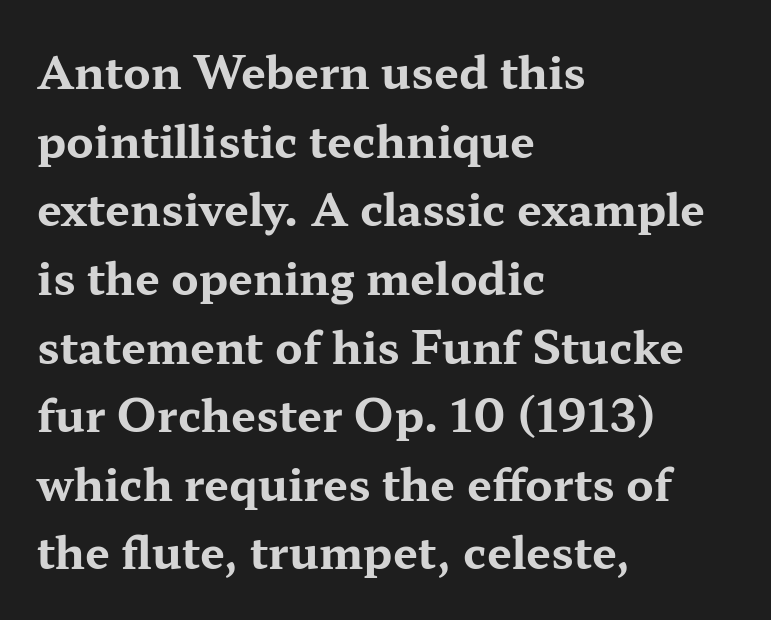
The image shows 44 px bold, wide serif type, upright; set left-aligned, normal line spacing (1.56x), normal letter spacing, not underlined; medium stroke contrast and a medium x-height.
